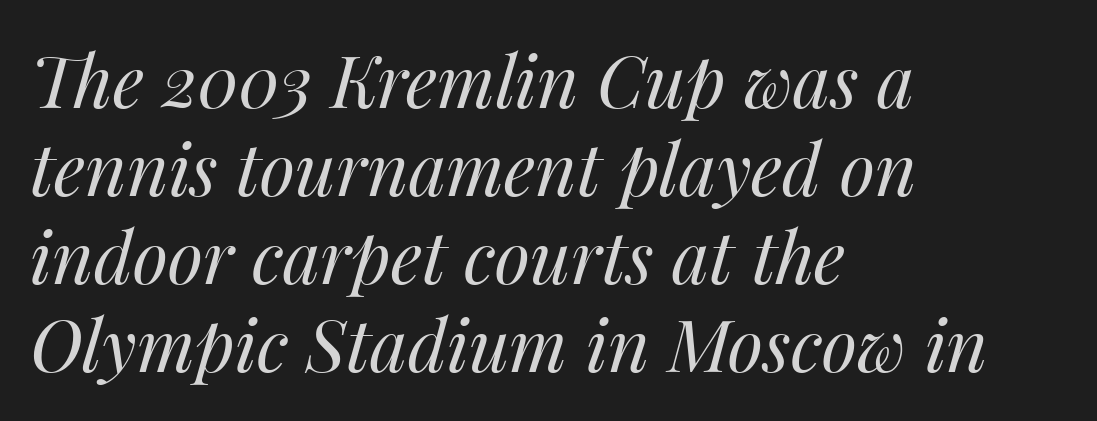
The image shows 72 px regular-weight type, italic (leaning right); set left-aligned, line spacing 1.22x, normal letter spacing, not underlined; medium stroke contrast and a medium x-height.
